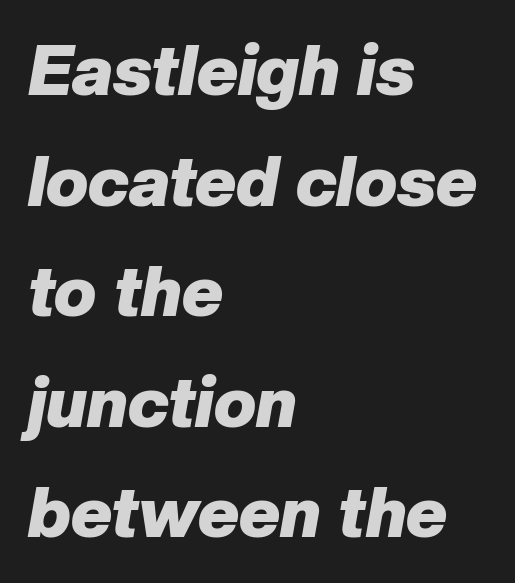
The typesetter chose a ragged-right arrangement here. Varying glyph widths throughout — classic text-font behaviour. Lines of text with bare space underneath. Set as a true bold cut, around the 700 mark. The tracking reads as untouched default to a designer's eye. The vertical gap from one line to the next is medium.
